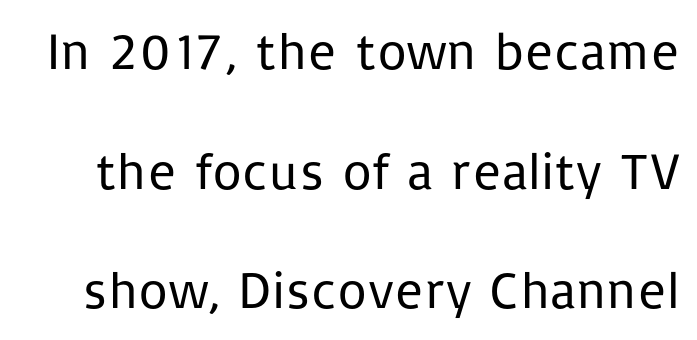
The image shows 52 px regular-weight sans-serif type, upright; set loose line spacing (2.3x), normal letter spacing, not underlined; low stroke contrast and a medium x-height.
